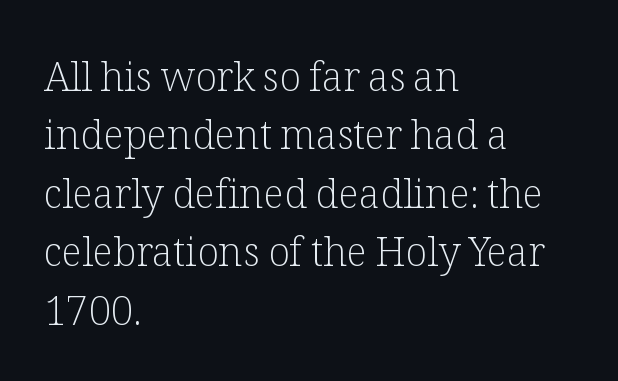
{"serif": "yes", "italic": "no", "bold": "no", "weight": "light", "width": "normal", "stroke_contrast": "low", "x_height": "medium", "monospaced": "no", "underline": "no", "align": "left", "line_spacing": "normal", "line_spacing_ratio": 1.46, "letter_spacing": "normal", "letter_spacing_em": 0.0, "glyph_px": 40}
